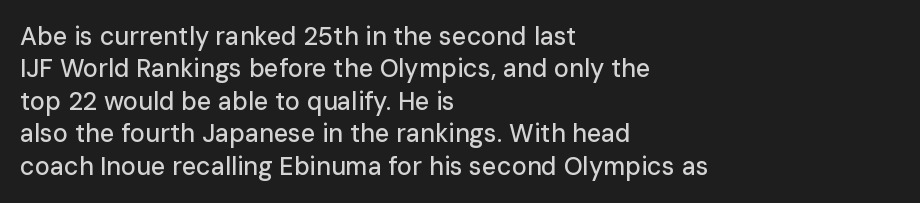
Q: Is the text italic (slanted)? A: No, it is upright.
Q: Is the text underlined? A: No.
Q: How is the paragraph aligned? A: Left-aligned.
Q: Is the spacing between letters normal or unusually wide? A: Normal.
Q: Is the spacing between lines tight, normal or loose? A: Normal.
